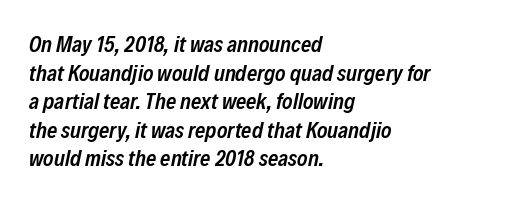
Q: Is the text bold? A: Semi-bold.
Q: Is the text italic (slanted)? A: Yes, it leans right by about 12 degrees.
Q: Is the text underlined? A: No.
Q: How is the paragraph aligned? A: Left-aligned.
Q: Is the spacing between letters normal or unusually wide? A: Normal.
Q: Is the spacing between lines tight, normal or loose? A: Normal.
